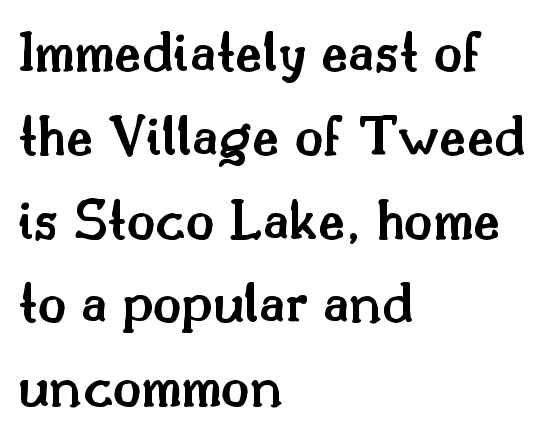
Q: Is the text bold? A: Semi-bold.
Q: Is the text italic (slanted)? A: No, it is upright.
Q: Is the typeface a serif or a sans-serif typeface? A: Serif.
Q: Is the text underlined? A: No.
Q: How is the paragraph aligned? A: Left-aligned.
Q: Is the spacing between letters normal or unusually wide? A: Normal.
Q: Is the spacing between lines tight, normal or loose? A: Normal.
Q: Width (condensed, normal, or wide)? A: Normal.
Q: Stroke contrast? A: Medium.
Q: x-height? A: Small.
Q: Monospaced? A: No.
